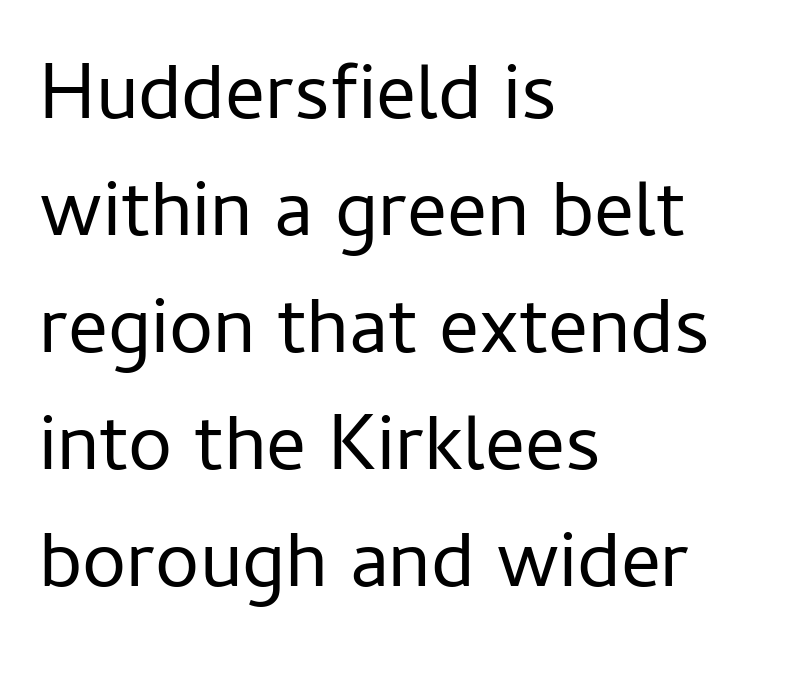
The image shows 79 px regular-weight sans-serif type, upright; set left-aligned, normal line spacing (1.48x), normal letter spacing, not underlined; low stroke contrast and a medium x-height.
